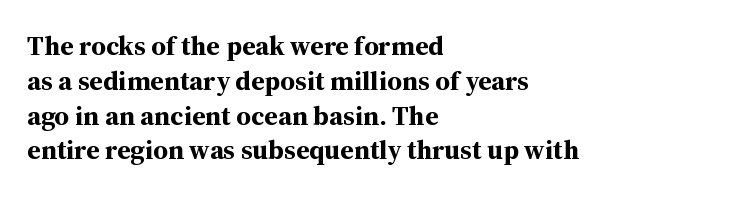
The image shows 27 px bold type, upright; set left-aligned, normal line spacing (1.29x), normal letter spacing, not underlined.
